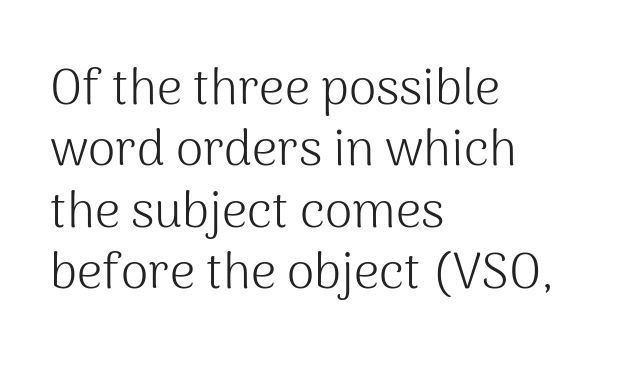
Every row of glyphs begins at an identical x-position on the left. Letter spacing: default. Rendered with straight, roman letterforms. Proportional: the letters do not fall into vertical columns. No heavy texture on the line: the type isn't bold. The zone under the glyphs is completely vacant.
